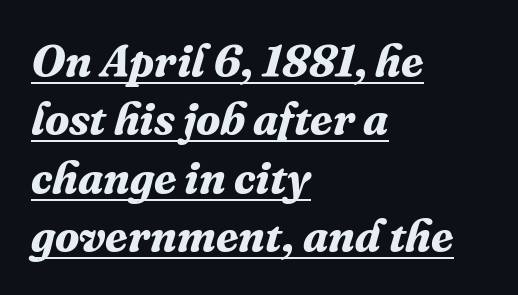
Q: Is the text bold? A: Yes.
Q: Is the text italic (slanted)? A: Yes, it leans right by about 16 degrees.
Q: Is the typeface a serif or a sans-serif typeface? A: Serif.
Q: Is the text underlined? A: Yes.
Q: How is the paragraph aligned? A: Left-aligned.
Q: Is the spacing between letters normal or unusually wide? A: Normal.
Q: Is the spacing between lines tight, normal or loose? A: Normal.
Q: Width (condensed, normal, or wide)? A: Normal.
Q: Stroke contrast? A: Medium.
Q: x-height? A: Medium.
Q: Monospaced? A: No.
